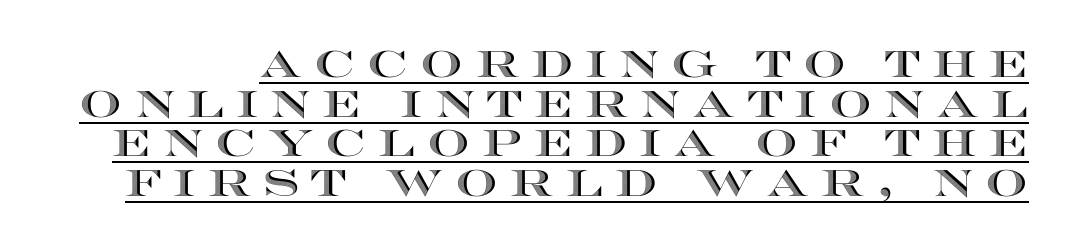
The image shows 37 px wide type, upright; set tight line spacing (1.07x), unusually wide letter spacing (+0.33 em), underlined; a large x-height.
